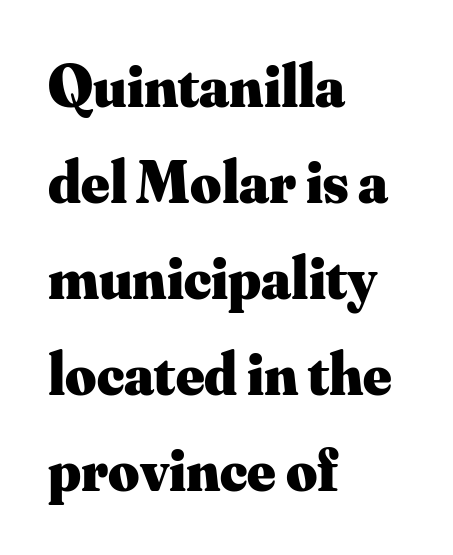
Q: Is the text bold? A: Yes.
Q: Is the text italic (slanted)? A: No, it is upright.
Q: Is the typeface a serif or a sans-serif typeface? A: Serif.
Q: Is the text underlined? A: No.
Q: How is the paragraph aligned? A: Left-aligned.
Q: Is the spacing between letters normal or unusually wide? A: Normal.
Q: Is the spacing between lines tight, normal or loose? A: Normal.
Q: Width (condensed, normal, or wide)? A: Normal.
Q: Stroke contrast? A: Medium.
Q: x-height? A: Small.
Q: Monospaced? A: No.
